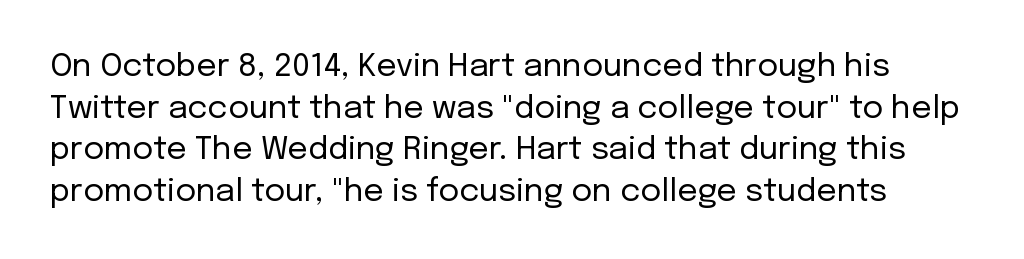
Q: Is the text bold? A: No.
Q: Is the text italic (slanted)? A: No, it is upright.
Q: Is the typeface a serif or a sans-serif typeface? A: Sans-serif.
Q: Is the text underlined? A: No.
Q: Is the spacing between letters normal or unusually wide? A: Normal.
Q: Is the spacing between lines tight, normal or loose? A: Normal.
Q: Width (condensed, normal, or wide)? A: Normal.
Q: Stroke contrast? A: Low.
Q: x-height? A: Medium.
Q: Monospaced? A: No.
